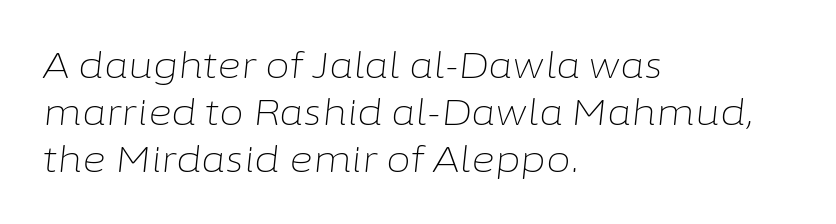
Q: Is the text bold? A: No.
Q: Is the text italic (slanted)? A: Yes, it leans right by about 6 degrees.
Q: Is the text underlined? A: No.
Q: How is the paragraph aligned? A: Left-aligned.
Q: Is the spacing between letters normal or unusually wide? A: Normal.
Q: Is the spacing between lines tight, normal or loose? A: Normal.
Q: Width (condensed, normal, or wide)? A: Normal.
Q: Stroke contrast? A: Low.
Q: x-height? A: Medium.
Q: Monospaced? A: No.
